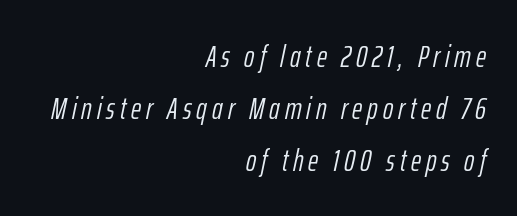
The image shows 31 px light, condensed type, italic (leaning right); set right-aligned, normal line spacing (1.67x), not underlined; low stroke contrast and a medium x-height.
